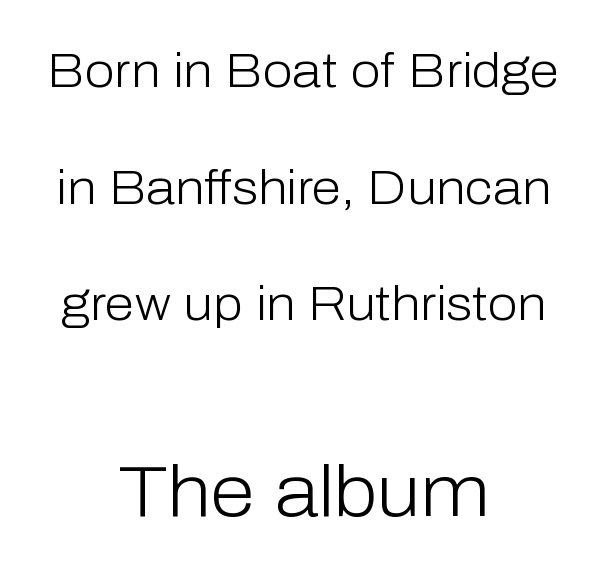
Q: Is the text bold? A: No.
Q: Is the text italic (slanted)? A: No, it is upright.
Q: Is the typeface a serif or a sans-serif typeface? A: Sans-serif.
Q: Is the text underlined? A: No.
Q: How is the paragraph aligned? A: Centered.
Q: Is the spacing between letters normal or unusually wide? A: Normal.
Q: Is the spacing between lines tight, normal or loose? A: Loose.
Q: Which block of text is set in a larger size, the first (top) or the second (bottom)? A: The second (bottom) one.
Q: Width (condensed, normal, or wide)? A: Normal.
Q: Stroke contrast? A: Low.
Q: x-height? A: Medium.
Q: Monospaced? A: No.
